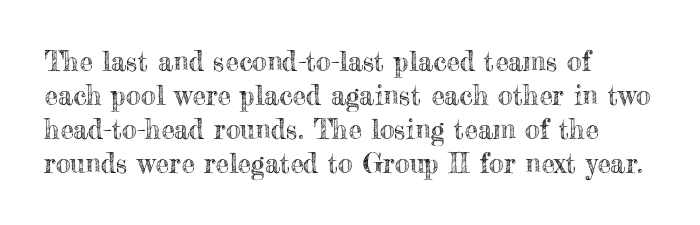
Q: Is the text italic (slanted)? A: No, it is upright.
Q: Is the text underlined? A: No.
Q: How is the paragraph aligned? A: Left-aligned.
Q: Is the spacing between letters normal or unusually wide? A: Normal.
Q: Is the spacing between lines tight, normal or loose? A: Normal.
